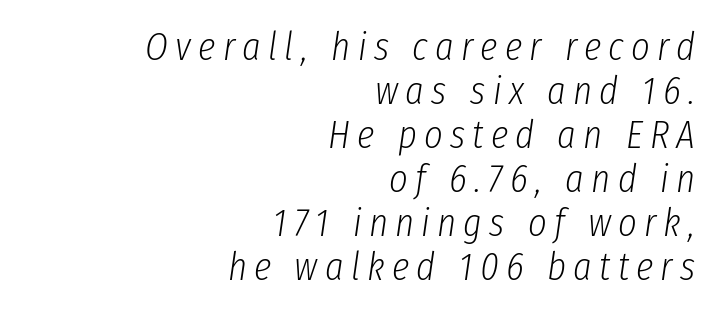
The lettering tilts uniformly, giving the passage an italic look. The letterforms sit at book weight or below. Cramped leading. The text block is weighted toward the right margin, trailing off unevenly leftward. Is this a fixed-width face? No — the glyphs have proportional, varying widths.
